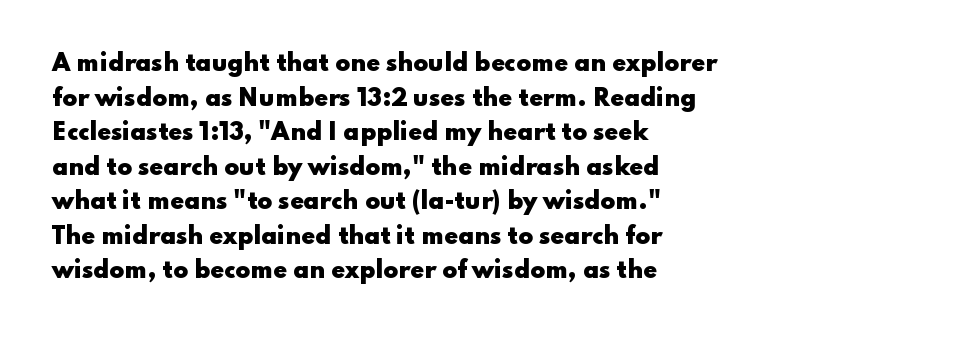
{"italic": "no", "bold": "yes", "underline": "no", "align": "left", "line_spacing": "normal", "line_spacing_ratio": 1.57, "letter_spacing": "normal", "letter_spacing_em": 0.0, "glyph_px": 22}
